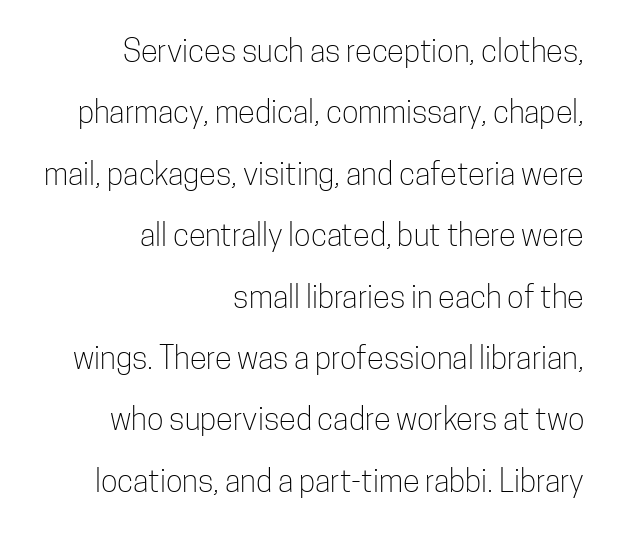
Q: Is the text bold? A: No.
Q: Is the text italic (slanted)? A: No, it is upright.
Q: Is the typeface a serif or a sans-serif typeface? A: Sans-serif.
Q: Is the text underlined? A: No.
Q: How is the paragraph aligned? A: Right-aligned.
Q: Is the spacing between letters normal or unusually wide? A: Normal.
Q: Is the spacing between lines tight, normal or loose? A: Loose.
Q: Width (condensed, normal, or wide)? A: Condensed.
Q: Stroke contrast? A: Low.
Q: x-height? A: Medium.
Q: Monospaced? A: No.
